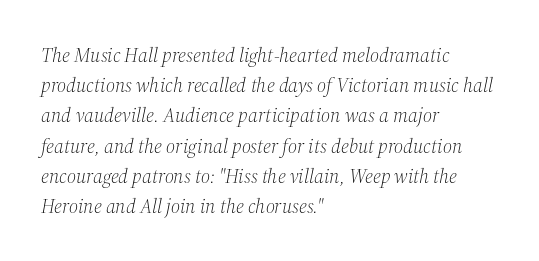
Has an underline been added? It has not. Stroke mass is kept to a normal reading level or below. Observe the lean: these are italic letterforms. Each word holds together tightly as a unit, with standard inter-letter gaps. The typesetter chose a ragged-right arrangement here. The rendering uses a moderate line-height, typical for paragraphs.
